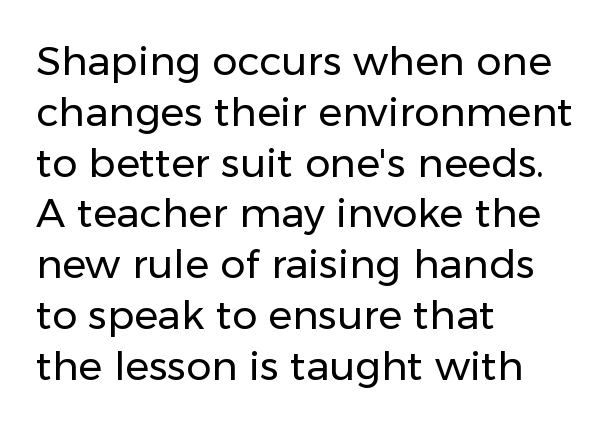
Q: Is the text bold? A: No.
Q: Is the text italic (slanted)? A: No, it is upright.
Q: Is the typeface a serif or a sans-serif typeface? A: Sans-serif.
Q: Is the text underlined? A: No.
Q: How is the paragraph aligned? A: Left-aligned.
Q: Is the spacing between letters normal or unusually wide? A: Normal.
Q: Is the spacing between lines tight, normal or loose? A: Normal.
Q: Width (condensed, normal, or wide)? A: Normal.
Q: Stroke contrast? A: Low.
Q: x-height? A: Medium.
Q: Monospaced? A: No.
